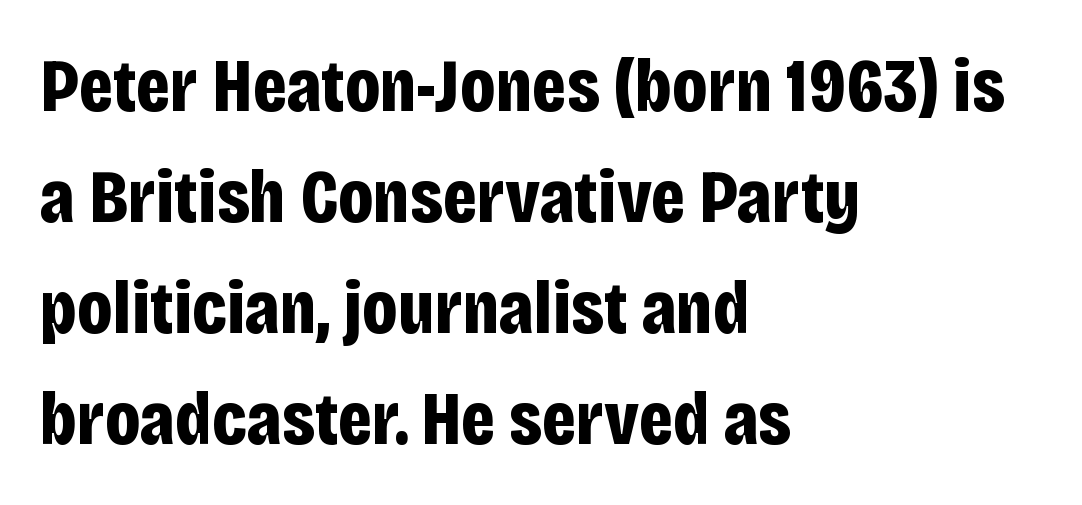
The letters advance in unequal steps, a hallmark of proportional type. In terms of letterspacing, this is plain default setting. Do the letters lean? They stand straight. Notice how descenders clear the ascenders below comfortably — that's standard leading.
